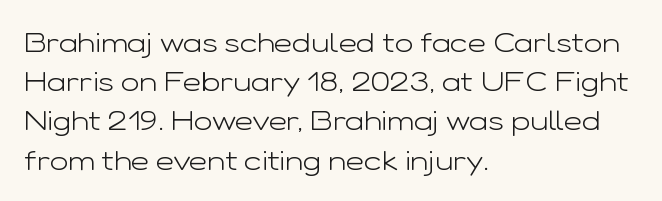
The image shows 28 px light, wide sans-serif type, upright; set left-aligned, normal line spacing (1.4x), normal letter spacing, not underlined; low stroke contrast and a medium x-height.
